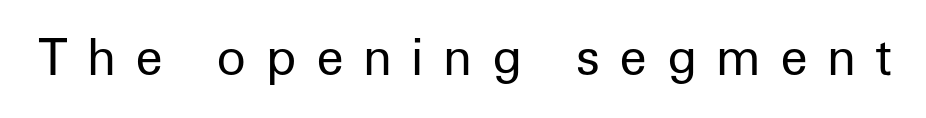
Nothing heavy about these letters — not bold at all. Each letter keeps its own natural width here, so spacing adapts to shape. You can tell from the bare stems that sans-serif type was used. Look at the tracking — it's clearly loosened, letters drifting apart.
